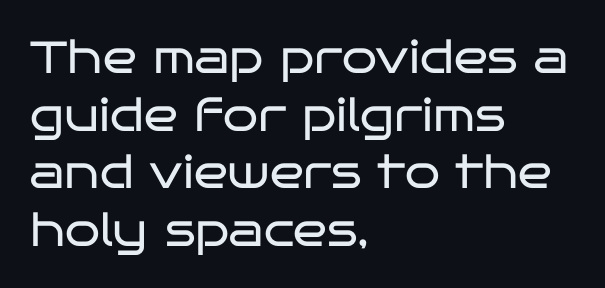
{"serif": "no", "italic": "no", "bold": "no", "weight": "regular", "width": "wide", "stroke_contrast": "low", "x_height": "large", "monospaced": "no", "underline": "no", "align": "left", "line_spacing": "normal", "line_spacing_ratio": 1.28, "letter_spacing": "normal", "letter_spacing_em": 0.0, "glyph_px": 45}
